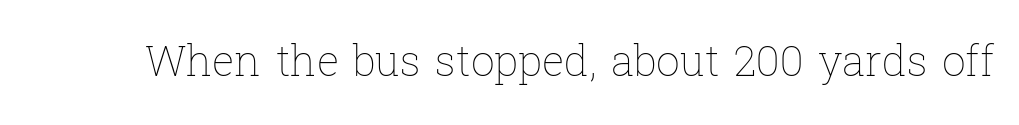
The image shows 42 px thin type, upright; set normal letter spacing, not underlined; low stroke contrast and a medium x-height.
